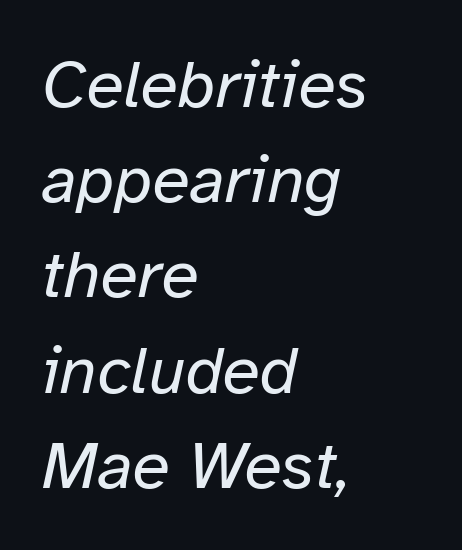
Q: Is the text bold? A: No.
Q: Is the text italic (slanted)? A: Yes, it leans right by about 12 degrees.
Q: Is the text underlined? A: No.
Q: How is the paragraph aligned? A: Left-aligned.
Q: Is the spacing between letters normal or unusually wide? A: Normal.
Q: Is the spacing between lines tight, normal or loose? A: Normal.
Q: Width (condensed, normal, or wide)? A: Normal.
Q: Stroke contrast? A: Low.
Q: x-height? A: Medium.
Q: Monospaced? A: No.
